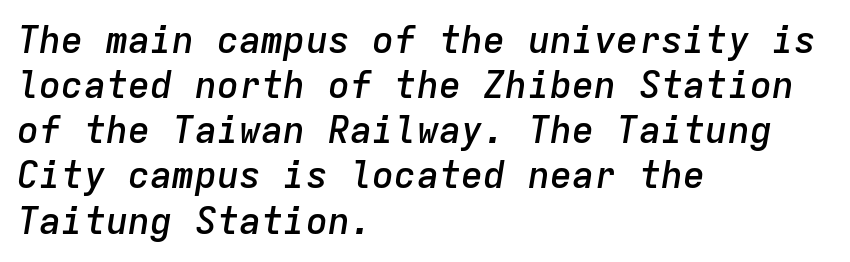
{"italic": "yes", "lean": "right", "slant_degrees": 9, "bold": "semi", "weight": "semibold", "width": "normal", "stroke_contrast": "low", "x_height": "medium", "monospaced": "yes", "underline": "no", "align": "left", "line_spacing_ratio": 1.22, "letter_spacing": "normal", "letter_spacing_em": 0.0, "glyph_px": 37}
